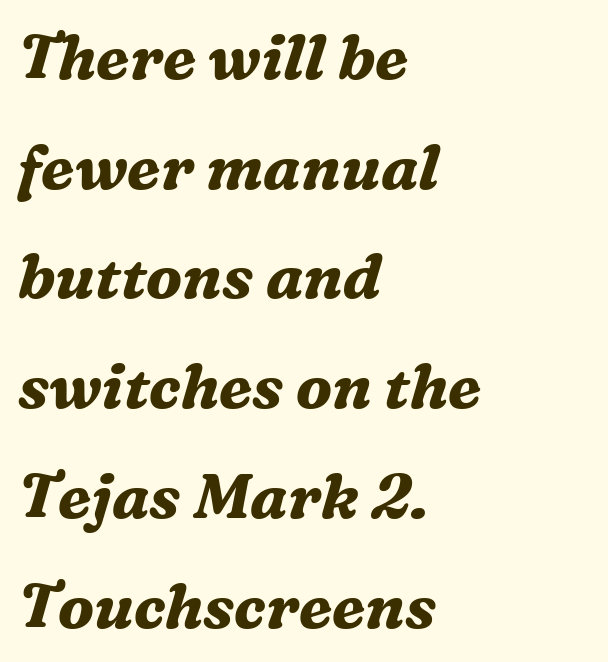
Heft: maximum for text — a bold. Unlike a clean sans, this face finishes its strokes with serifs. Rendered with sloped, italic letterforms. Descenders hang freely into open space.
